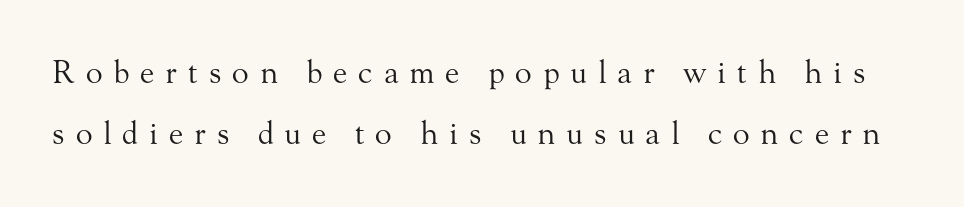
Heft: none added — not bold. Unlike italic type, these characters show no tilt at all. The passage shown is typeset with a serif family. The letterforms stand isolated, each surrounded by extra space. The strip under each line holds only bare page.
